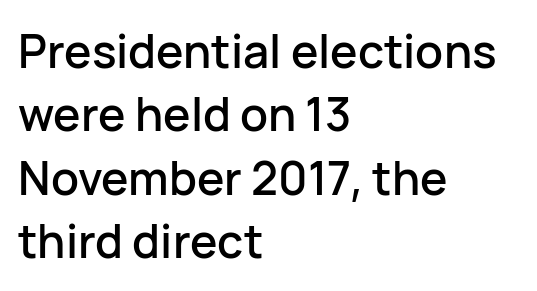
The typeface chosen for these lines omits serifs. Teacher's note: observe the even left margin — that is flush-left alignment. Note the varied advance widths — an 'i' is clearly narrower than an 'm'. Designer's note — italics off, roman on. Reading down the column, the eye jumps a familiar distance to each next line. Glance below the letters and you will spot only blank space.
